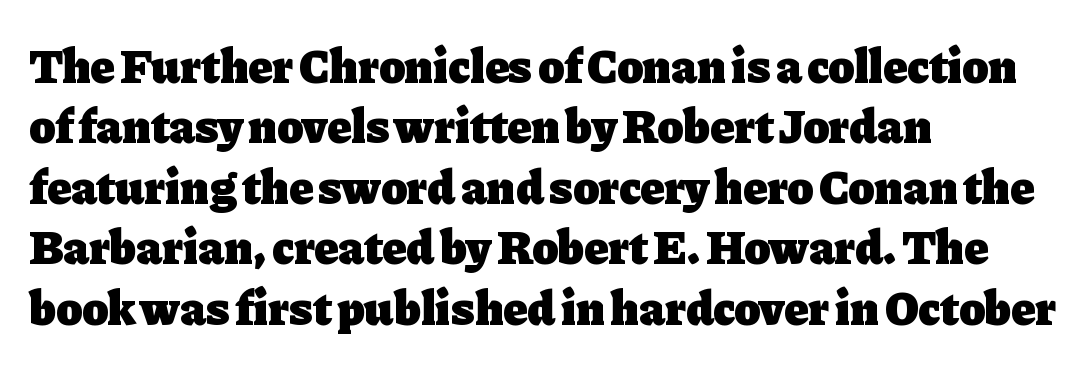
The image shows 48 px heavy serif type, upright; set left-aligned, normal line spacing (1.26x), normal letter spacing, not underlined; low stroke contrast and a medium x-height.
